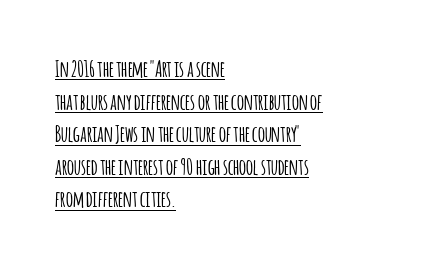
The image shows 22 px text type, upright; set left-aligned, normal line spacing (1.48x), normal letter spacing, underlined.
